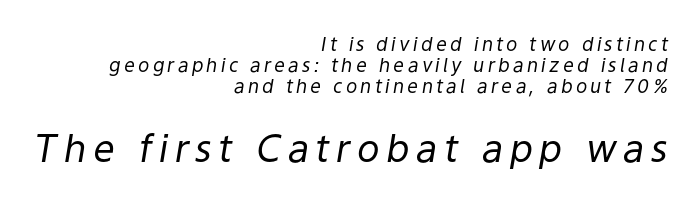
Scale increases going downward across the two blocks. Compared with ordinary roman type, these characters are visibly tilted. Weight: not bold — regular or lighter. The rendering uses natural spacing where letterforms have individual widths.
